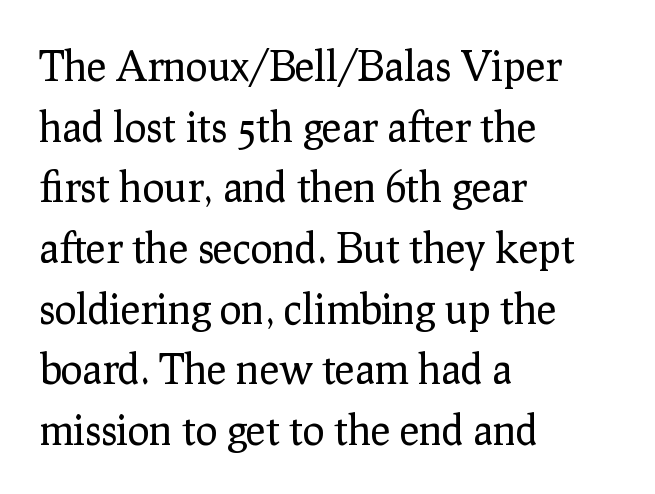
Proportional: the letters do not fall into vertical columns. Unlike italic type, these characters show no tilt at all. The rendering uses a moderate line-height, typical for paragraphs. Does the copy run flush right? No — it runs flush left. No chunkiness to these letters — they're not bold.
